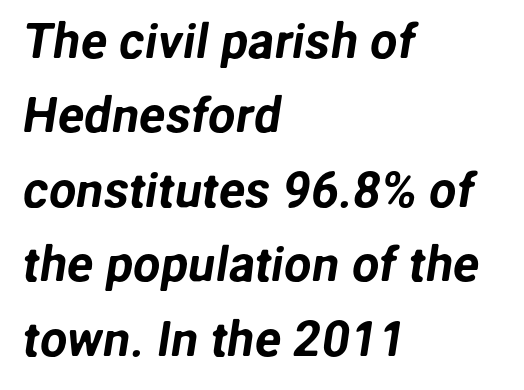
{"serif": "no", "width": "normal", "stroke_contrast": "low", "x_height": "medium", "monospaced": "no", "underline": "no", "align": "left", "line_spacing": "normal", "line_spacing_ratio": 1.52, "letter_spacing": "normal", "letter_spacing_em": 0.0, "glyph_px": 49}
